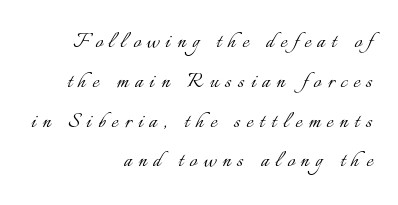
The image shows 26 px text type; set right-aligned, normal line spacing (1.53x), unusually wide letter spacing (+0.25 em), not underlined.
